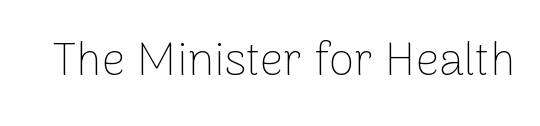
Honestly, there is no underline to notice here at all. Stroke terminals: plain, sans-serif. The passage shown has conventional tracking throughout. Counters stay open thanks to moderate or lighter strokes. The passage shown is typed in a proportional face where columns would drift.
